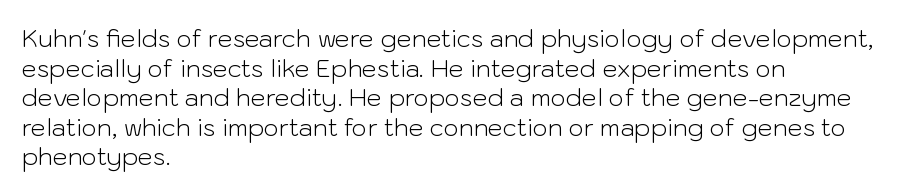
{"italic": "no", "bold": "no", "underline": "no", "align": "left", "line_spacing_ratio": 1.23, "letter_spacing": "normal", "letter_spacing_em": 0.0, "glyph_px": 24}
